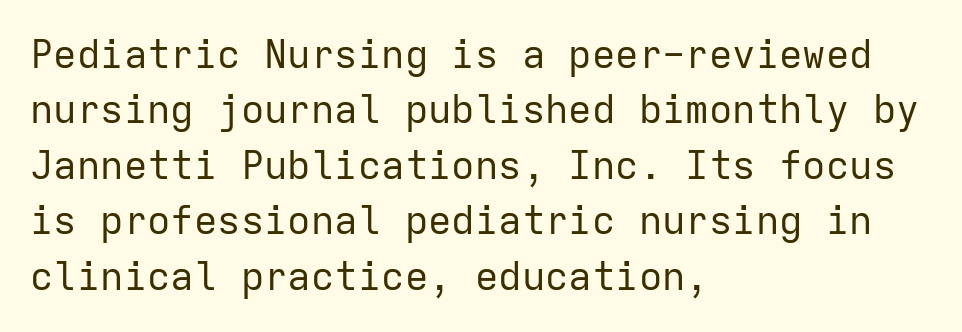
The image shows 39 px regular-weight sans-serif type, upright, monospaced; set left-aligned, normal line spacing (1.42x), normal letter spacing, not underlined; low stroke contrast and a medium x-height.
